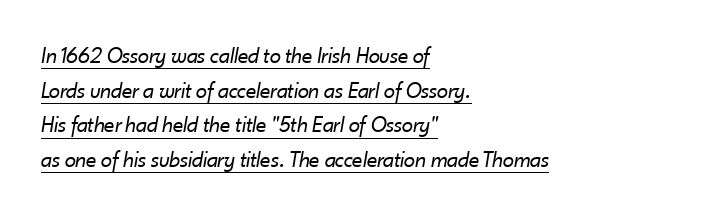
The image shows 23 px text type, italic (leaning right); set left-aligned, normal line spacing (1.51x), normal letter spacing, underlined.
